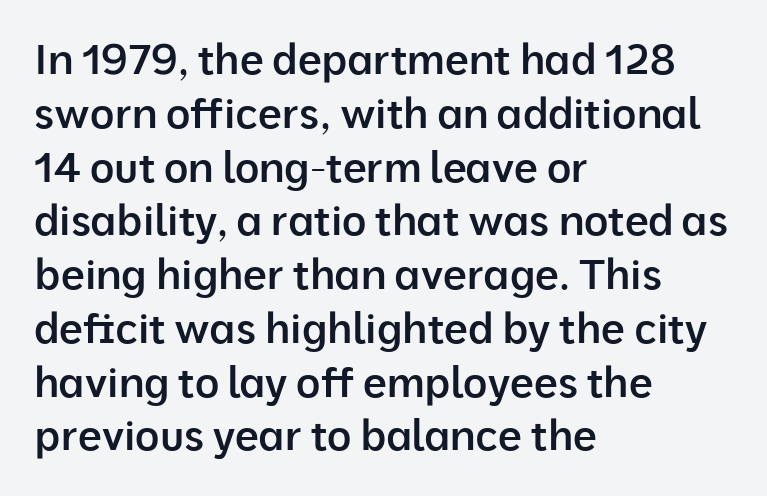
Just letters on the line, the space beneath them empty. All the whitespace from short lines collects on the right. Examine the stroke ends and you'll find no serifs. Rows of type keep a routine distance in the vertical direction.
